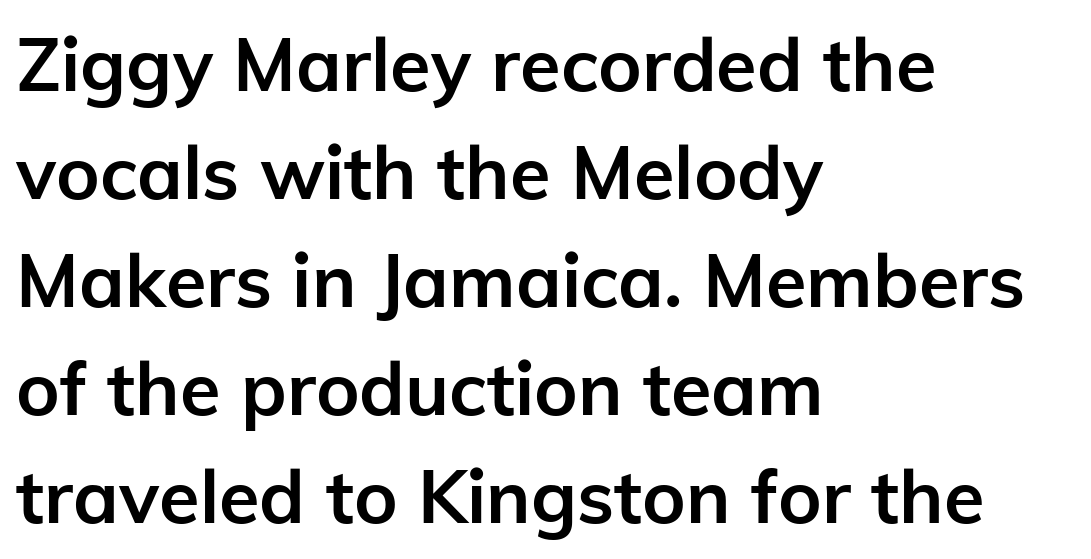
Q: Is the text bold? A: Yes.
Q: Is the text italic (slanted)? A: No, it is upright.
Q: Is the typeface a serif or a sans-serif typeface? A: Sans-serif.
Q: Is the text underlined? A: No.
Q: How is the paragraph aligned? A: Left-aligned.
Q: Is the spacing between letters normal or unusually wide? A: Normal.
Q: Is the spacing between lines tight, normal or loose? A: Normal.
Q: Width (condensed, normal, or wide)? A: Normal.
Q: Stroke contrast? A: Low.
Q: x-height? A: Medium.
Q: Monospaced? A: No.
